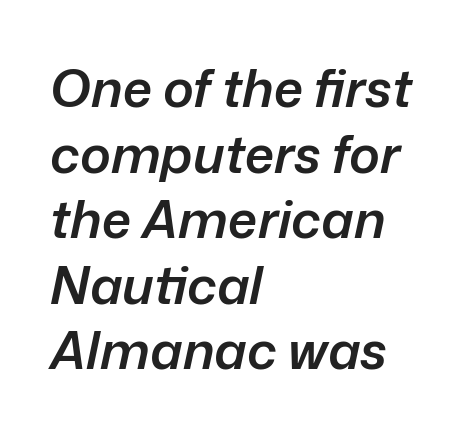
The image shows 52 px semibold type, italic (leaning right); set left-aligned, normal line spacing (1.26x), normal letter spacing, not underlined; low stroke contrast and a medium x-height.
